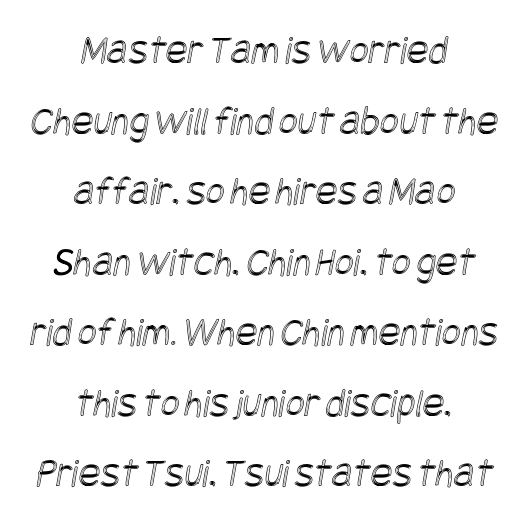
Q: Is the text underlined? A: No.
Q: How is the paragraph aligned? A: Centered.
Q: Is the spacing between letters normal or unusually wide? A: Normal.
Q: Width (condensed, normal, or wide)? A: Condensed.
Q: x-height? A: Large.
